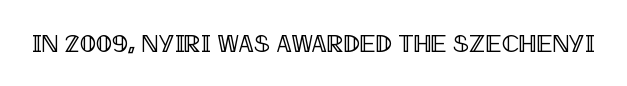
{"italic": "no", "underline": "no", "letter_spacing": "normal", "letter_spacing_em": 0.0, "glyph_px": 25}
